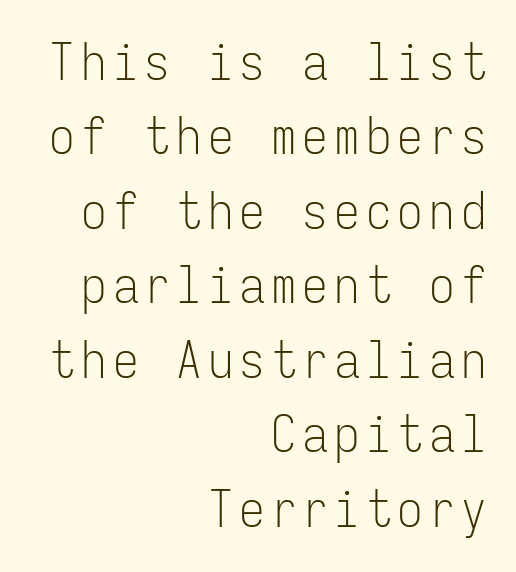
Q: Is the text bold? A: No.
Q: Is the text italic (slanted)? A: No, it is upright.
Q: Is the typeface a serif or a sans-serif typeface? A: Sans-serif.
Q: Is the text underlined? A: No.
Q: How is the paragraph aligned? A: Right-aligned.
Q: Is the spacing between lines tight, normal or loose? A: Normal.
Q: Width (condensed, normal, or wide)? A: Condensed.
Q: Stroke contrast? A: Low.
Q: x-height? A: Medium.
Q: Monospaced? A: Yes.
